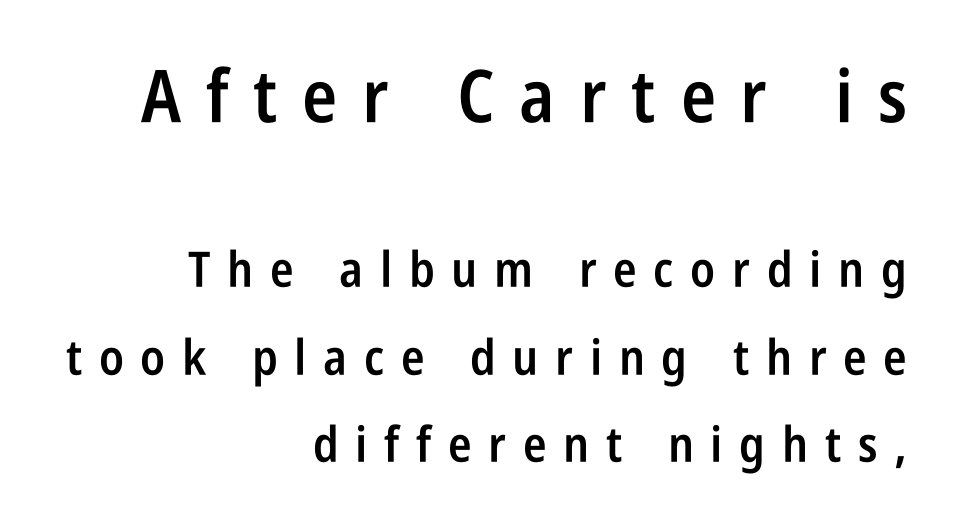
Q: Is the text bold? A: Semi-bold.
Q: Is the text italic (slanted)? A: No, it is upright.
Q: Is the typeface a serif or a sans-serif typeface? A: Sans-serif.
Q: Is the text underlined? A: No.
Q: How is the paragraph aligned? A: Right-aligned.
Q: Is the spacing between letters normal or unusually wide? A: Unusually wide.
Q: Which block of text is set in a larger size, the first (top) or the second (bottom)? A: The first (top) one.
Q: Width (condensed, normal, or wide)? A: Condensed.
Q: Stroke contrast? A: Low.
Q: x-height? A: Large.
Q: Monospaced? A: No.
